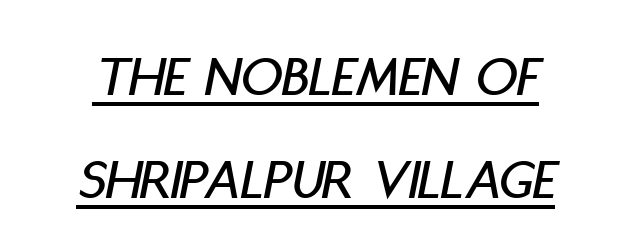
In terms of posture, this sample is oblique. These characters rest on top of a visible drawn line. Caption: standard tracking, unaltered. Spacing verdict: proportional, widths tailored to each character.
